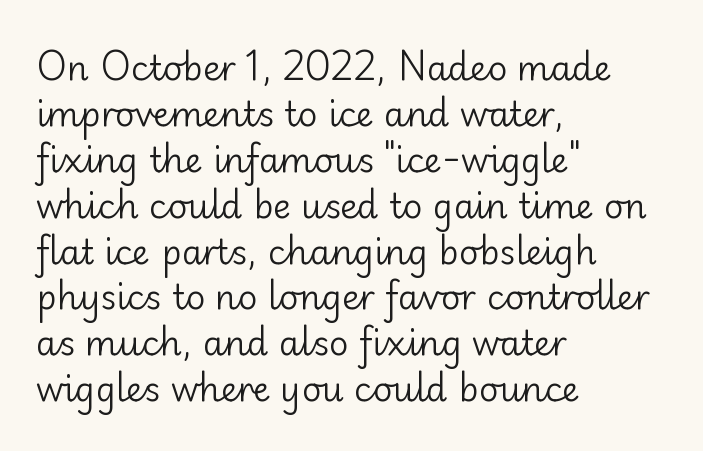
Q: Is the text bold? A: No.
Q: Is the text italic (slanted)? A: No, it is upright.
Q: Is the typeface a serif or a sans-serif typeface? A: Sans-serif.
Q: Is the text underlined? A: No.
Q: How is the paragraph aligned? A: Left-aligned.
Q: Is the spacing between letters normal or unusually wide? A: Normal.
Q: Is the spacing between lines tight, normal or loose? A: Normal.
Q: Width (condensed, normal, or wide)? A: Normal.
Q: Stroke contrast? A: Low.
Q: x-height? A: Small.
Q: Monospaced? A: No.
